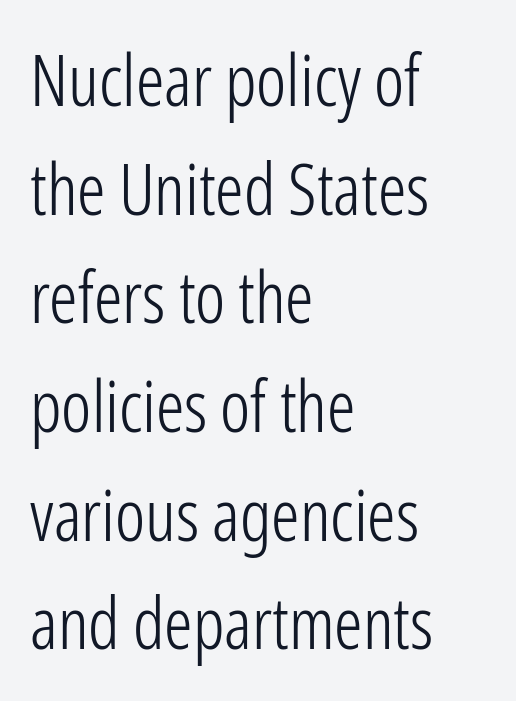
{"serif": "no", "italic": "no", "bold": "no", "weight": "light", "width": "condensed", "stroke_contrast": "low", "x_height": "medium", "monospaced": "no", "underline": "no", "align": "left", "line_spacing": "normal", "line_spacing_ratio": 1.53, "letter_spacing": "normal", "letter_spacing_em": 0.0, "glyph_px": 71}
